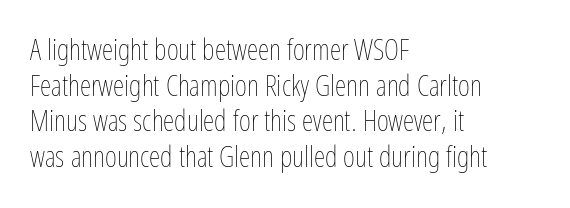
The letters sit at their default tracking, neither squeezed nor spread. The letters advance in unequal steps, a hallmark of proportional type. Counters stay open thanks to moderate or lighter strokes. Horizontal alignment here is leftward, the default for most running prose.
